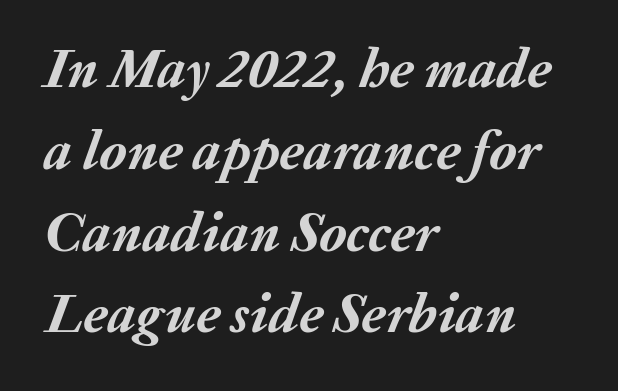
The image shows 56 px semibold type, italic (leaning right); set left-aligned, normal line spacing (1.46x), normal letter spacing, not underlined; medium stroke contrast and a medium x-height.
